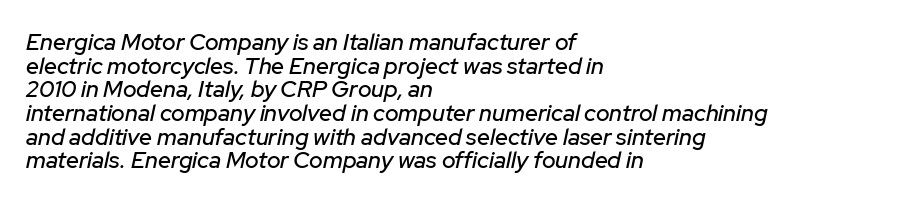
{"italic": "yes", "lean": "right", "slant_degrees": 12, "underline": "no", "align": "left", "line_spacing": "tight", "line_spacing_ratio": 1.03, "letter_spacing": "normal", "letter_spacing_em": 0.0, "glyph_px": 23}
